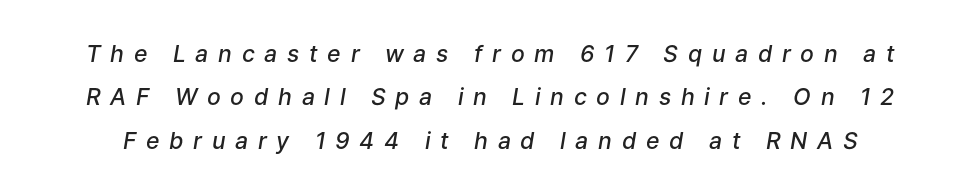
{"italic": "yes", "lean": "right", "slant_degrees": 9, "bold": "semi", "underline": "no", "line_spacing_ratio": 1.89, "letter_spacing": "wide", "letter_spacing_em": 0.42, "glyph_px": 23}
